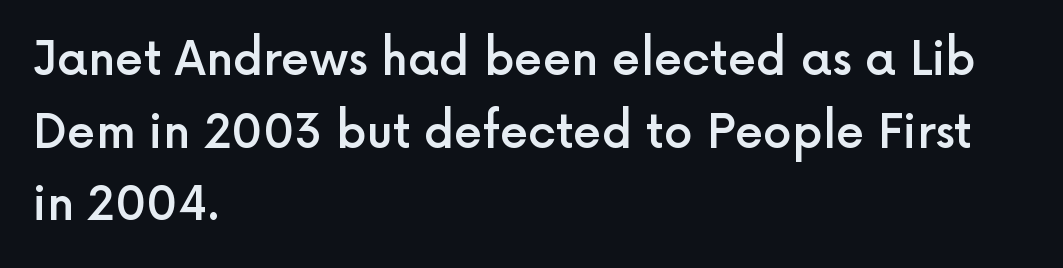
The line-height multiplier appears to be the usual default. The text was rendered using a sans face with plain stroke endings. Check the space under the baseline: it is left empty. The font's upright variant was chosen for this text. The lines in this sample share a left origin and differ only in where they stop. Inter-character spacing is left at the font's built-in metrics.
